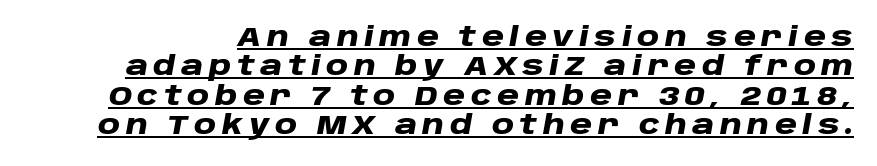
Q: Is the text bold? A: Yes.
Q: Is the text italic (slanted)? A: Yes, it leans right by about 10 degrees.
Q: Is the text underlined? A: Yes.
Q: Is the spacing between letters normal or unusually wide? A: Unusually wide.
Q: Is the spacing between lines tight, normal or loose? A: Tight.
